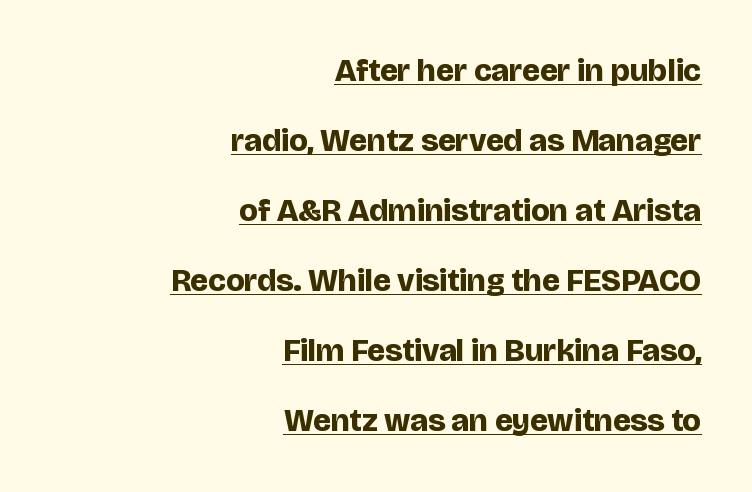
The image shows 32 px bold sans-serif type, upright; set right-aligned, loose line spacing (2.19x), normal letter spacing, underlined; low stroke contrast and a large x-height.
